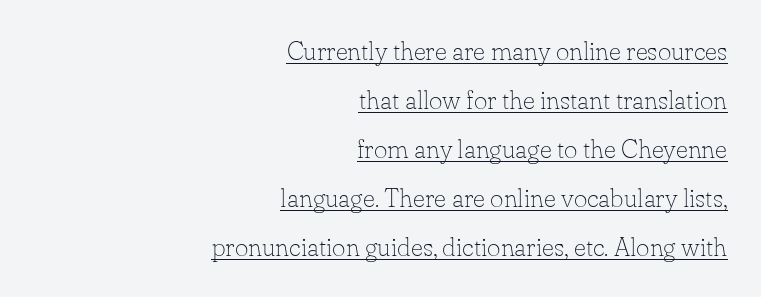
Q: Is the text bold? A: No.
Q: Is the text italic (slanted)? A: No, it is upright.
Q: Is the text underlined? A: Yes.
Q: How is the paragraph aligned? A: Right-aligned.
Q: Is the spacing between letters normal or unusually wide? A: Normal.
